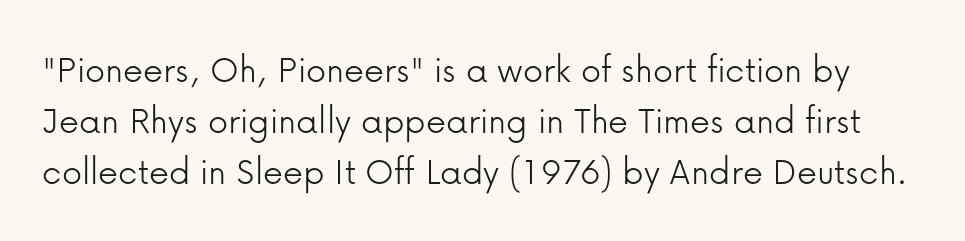
Q: Is the text bold? A: No.
Q: Is the text italic (slanted)? A: No, it is upright.
Q: Is the typeface a serif or a sans-serif typeface? A: Sans-serif.
Q: Is the text underlined? A: No.
Q: Is the spacing between letters normal or unusually wide? A: Normal.
Q: Is the spacing between lines tight, normal or loose? A: Normal.
Q: Width (condensed, normal, or wide)? A: Normal.
Q: Stroke contrast? A: Low.
Q: x-height? A: Medium.
Q: Monospaced? A: No.
